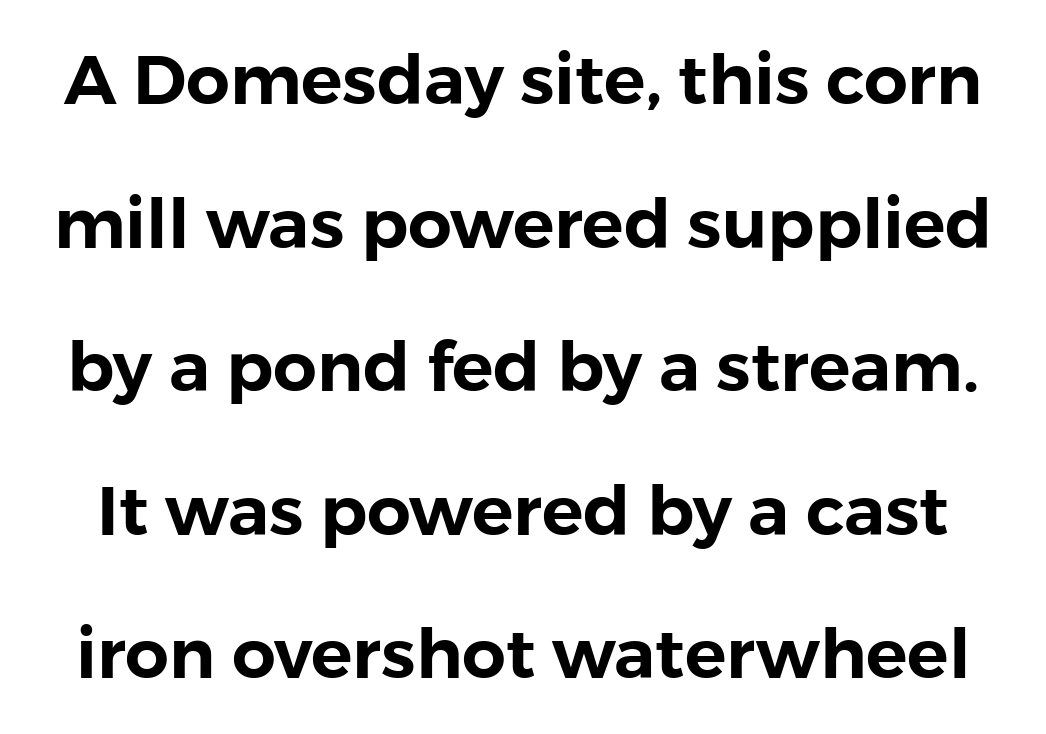
Q: Is the text italic (slanted)? A: No, it is upright.
Q: Is the typeface a serif or a sans-serif typeface? A: Sans-serif.
Q: Is the text underlined? A: No.
Q: Is the spacing between letters normal or unusually wide? A: Normal.
Q: Is the spacing between lines tight, normal or loose? A: Loose.
Q: Width (condensed, normal, or wide)? A: Normal.
Q: Stroke contrast? A: Low.
Q: x-height? A: Medium.
Q: Monospaced? A: No.
